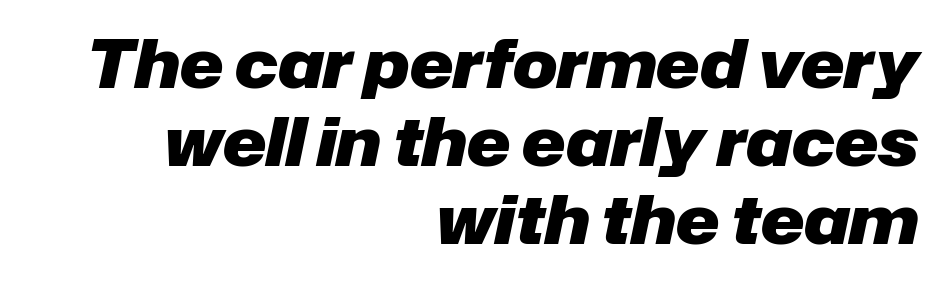
The characters look thick and weighty, a clear bold. Each letter keeps its own natural width here, so spacing adapts to shape. Which margin do the lines hug? The right one — the left edge is uneven. Each word holds together tightly as a unit, with standard inter-letter gaps. Italic? Definitely — the glyphs are oblique.
